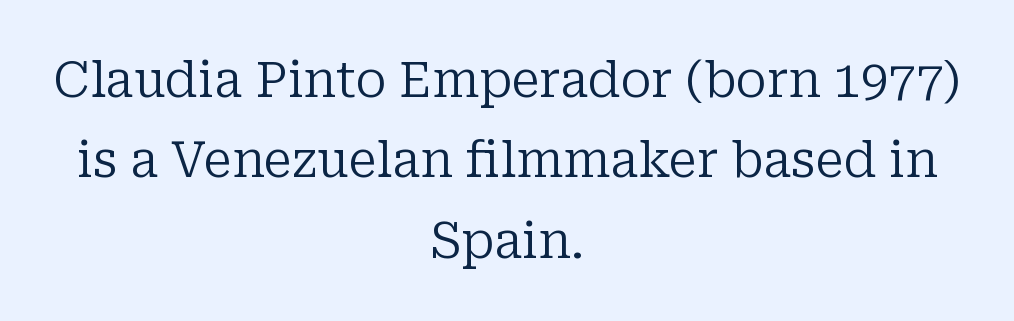
{"serif": "yes", "italic": "no", "bold": "no", "weight": "regular", "width": "normal", "stroke_contrast": "low", "x_height": "medium", "monospaced": "no", "underline": "no", "align": "center", "line_spacing": "normal", "line_spacing_ratio": 1.64, "letter_spacing": "normal", "letter_spacing_em": 0.0, "glyph_px": 49}
